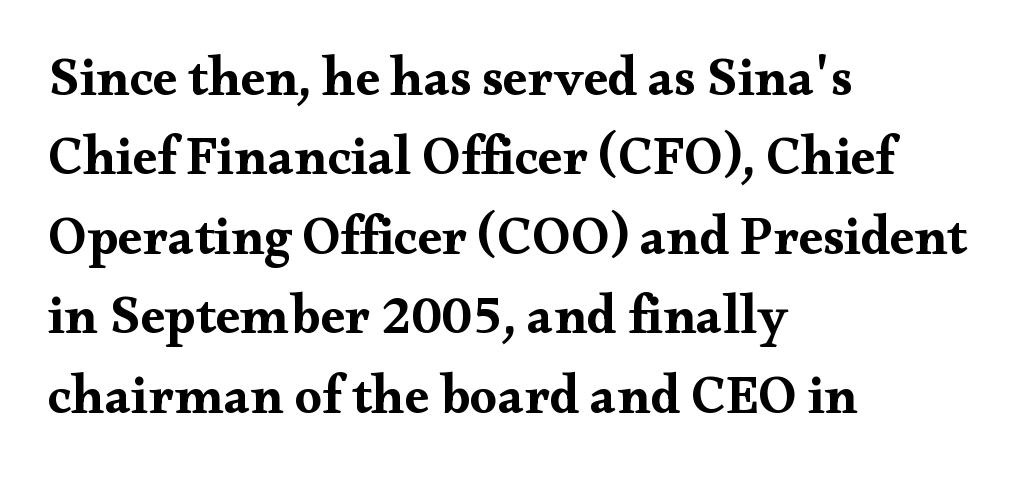
The image shows 54 px bold, wide serif type, upright; set left-aligned, normal line spacing (1.47x), normal letter spacing, not underlined; medium stroke contrast and a small x-height.
